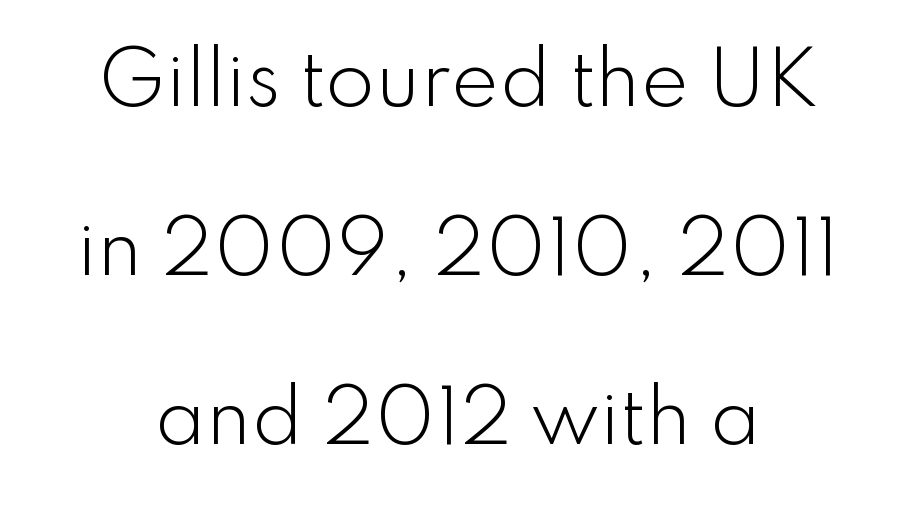
The image shows 72 px light sans-serif type, upright; set loose line spacing (2.35x), normal letter spacing, not underlined; low stroke contrast and a small x-height.
